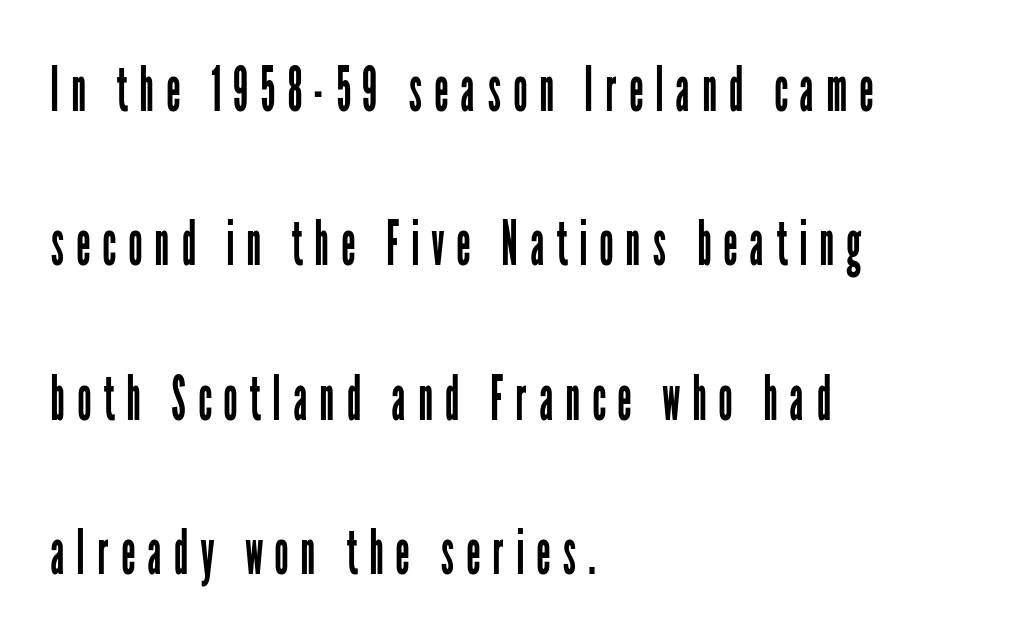
The image shows 63 px regular-weight, condensed sans-serif type, upright; set left-aligned, loose line spacing (2.45x), not underlined; low stroke contrast and a medium x-height.
